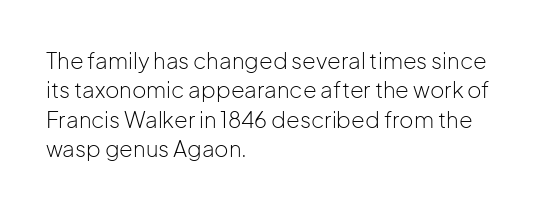
{"italic": "no", "bold": "no", "underline": "no", "align": "left", "line_spacing": "normal", "line_spacing_ratio": 1.33, "letter_spacing": "normal", "letter_spacing_em": 0.0, "glyph_px": 22}
